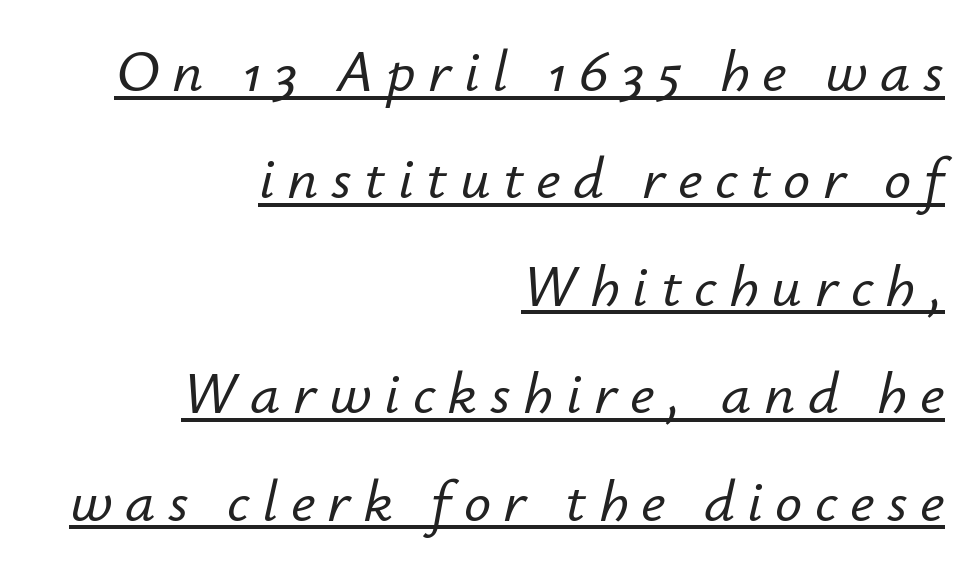
Here the designer chose a conventional face with non-uniform glyph widths. When letters slant like this, we call the style italic. Every word sits above its own underline. The tracking reads as deliberately expanded to a designer's eye. Short and long lines alike share a common ending point at right.
